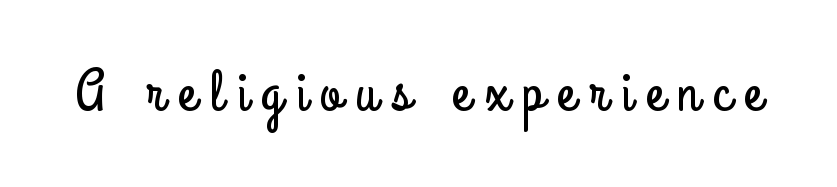
The image shows 59 px condensed sans-serif type; set unusually wide letter spacing (+0.24 em), not underlined; low stroke contrast and a small x-height.
